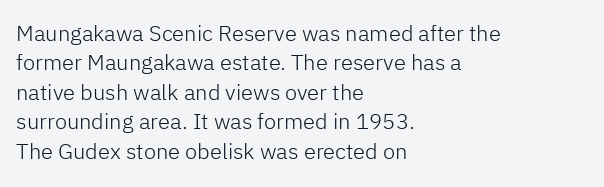
Bare-footed words on every line. Every stem runs plumb, perpendicular to the baseline. The typesetting does not lean heavy: it is not bold. Tracking value appears to be zero — textbook default spacing. The vertical gap from one line to the next is medium.
